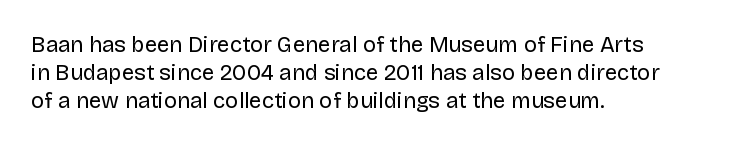
Q: Is the text bold? A: No.
Q: Is the text italic (slanted)? A: No, it is upright.
Q: Is the text underlined? A: No.
Q: How is the paragraph aligned? A: Left-aligned.
Q: Is the spacing between letters normal or unusually wide? A: Normal.
Q: Is the spacing between lines tight, normal or loose? A: Normal.
